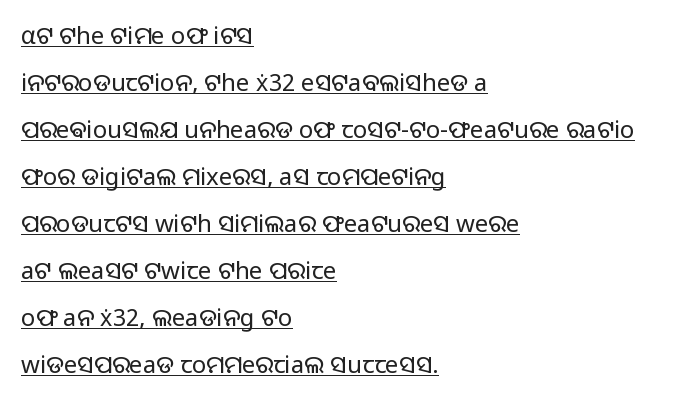
Q: Is the text bold? A: No.
Q: Is the text italic (slanted)? A: No, it is upright.
Q: Is the text underlined? A: Yes.
Q: How is the paragraph aligned? A: Left-aligned.
Q: Is the spacing between letters normal or unusually wide? A: Normal.
Q: Is the spacing between lines tight, normal or loose? A: Loose.
